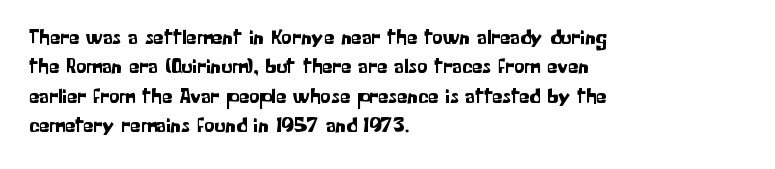
{"italic": "no", "underline": "no", "align": "left", "line_spacing": "normal", "line_spacing_ratio": 1.4, "letter_spacing": "normal", "letter_spacing_em": 0.0, "glyph_px": 21}
